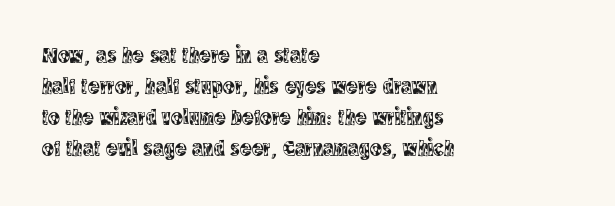
No italicization has been applied; the sample stays upright. The text block is weighted toward the left margin, trailing off unevenly rightward. Each row of text sits above clean, open space. Leading matches the norm, producing a regular column. Nobody touched the tracking dial on this one.
